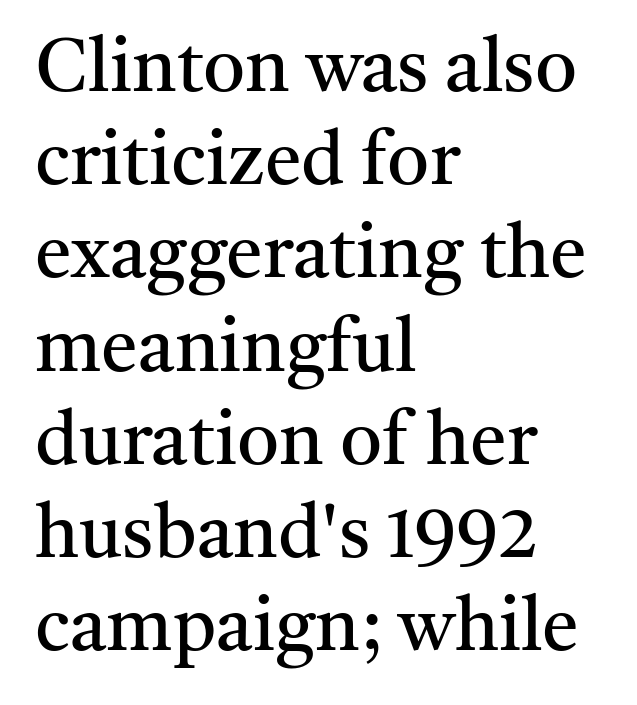
The image shows 74 px regular-weight serif type, upright; set left-aligned, normal line spacing (1.26x), normal letter spacing, not underlined; medium stroke contrast and a medium x-height.
